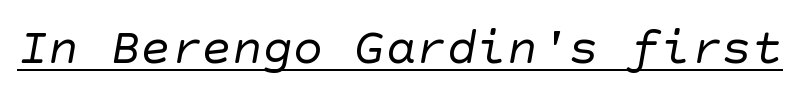
The letters look calm and open, with moderate or lighter stems. Each word holds together tightly as a unit, with standard inter-letter gaps. Like a heading marked for emphasis, these lines bear an underscore. A typesetter would label this face a sans.
